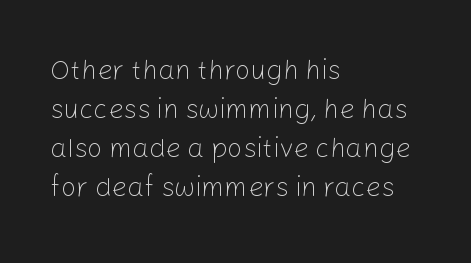
The image shows 27 px text type, upright; set left-aligned, normal line spacing (1.45x), normal letter spacing, not underlined.
